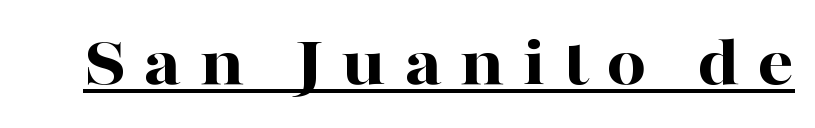
Q: Is the text bold? A: Yes.
Q: Is the text italic (slanted)? A: No, it is upright.
Q: Is the typeface a serif or a sans-serif typeface? A: Serif.
Q: Is the text underlined? A: Yes.
Q: Is the spacing between letters normal or unusually wide? A: Unusually wide.
Q: Width (condensed, normal, or wide)? A: Wide.
Q: Stroke contrast? A: High.
Q: x-height? A: Medium.
Q: Monospaced? A: No.
